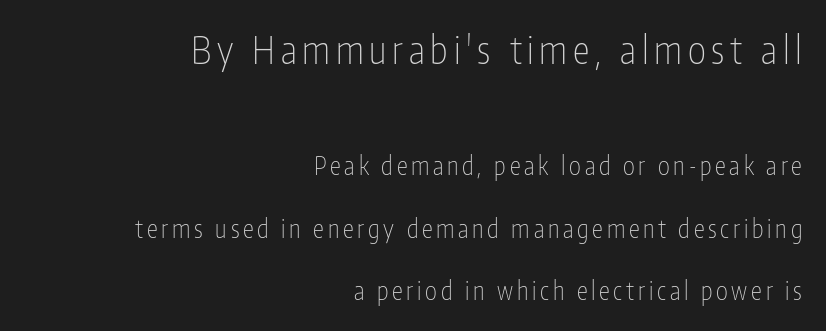
The image shows 38 px thin, condensed sans-serif type, upright; set right-aligned, loose line spacing (2.5x), not underlined; the first (top) block is 1.52x larger; low stroke contrast and a medium x-height.
